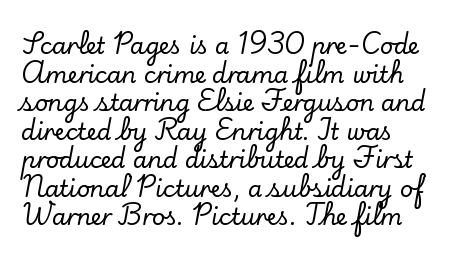
{"underline": "no", "align": "left", "line_spacing_ratio": 1.24, "letter_spacing": "normal", "letter_spacing_em": 0.0, "glyph_px": 23}
